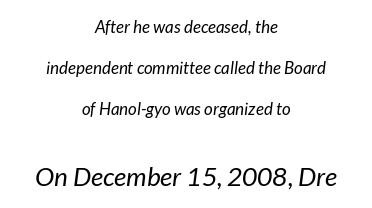
The image shows 26 px text type, italic (leaning right); set centered, loose line spacing (2.41x), normal letter spacing, not underlined; the second (bottom) block is 1.53x larger.
